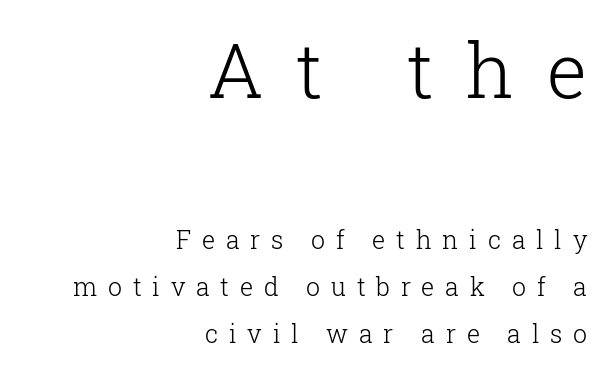
The image shows 76 px light serif type, upright; set right-aligned, line spacing 1.88x, unusually wide letter spacing (+0.43 em), not underlined; the first (top) block is 3.04x larger; low stroke contrast and a medium x-height.
